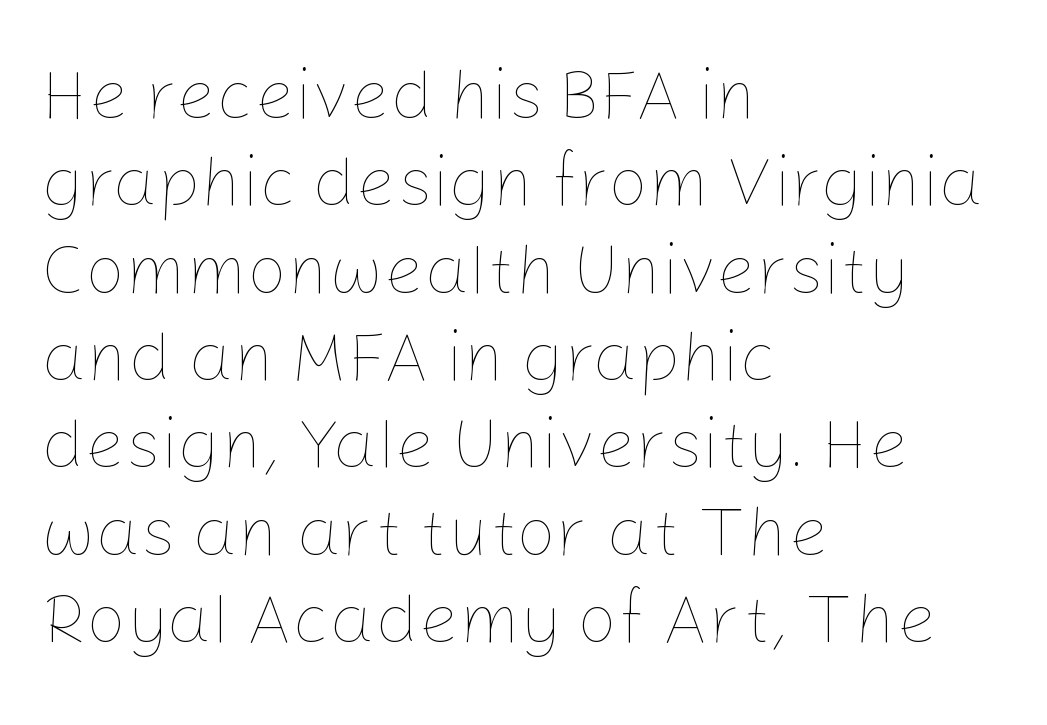
The image shows 71 px thin type, upright; set left-aligned, line spacing 1.23x, normal letter spacing, not underlined; low stroke contrast and a medium x-height.
